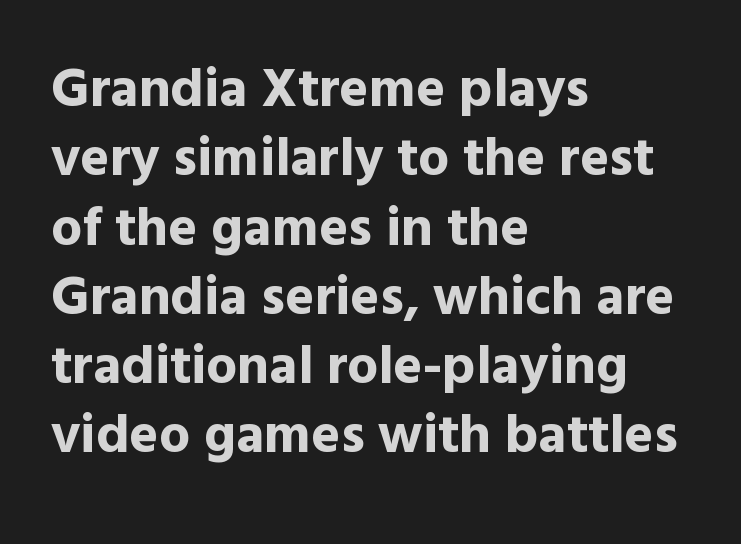
Heavy, bold letterforms. One glance says typical: line gaps are just what's usual. The face used here is rendered with its standard letterfit. Quick note: not italic, upright. Here the designer chose a conventional face with non-uniform glyph widths.
